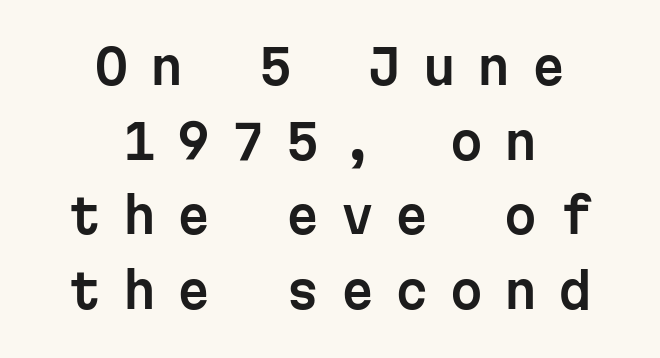
{"serif": "no", "italic": "no", "width": "normal", "stroke_contrast": "low", "x_height": "medium", "monospaced": "yes", "underline": "no", "align": "center", "line_spacing": "normal", "line_spacing_ratio": 1.59, "letter_spacing": "wide", "letter_spacing_em": 0.46, "glyph_px": 47}
